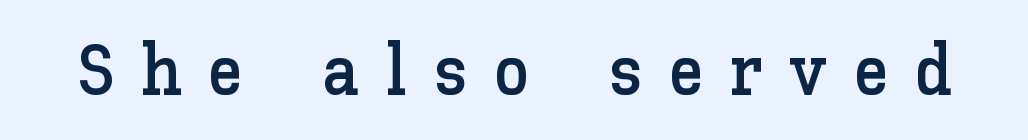
{"italic": "no", "width": "normal", "stroke_contrast": "low", "x_height": "medium", "monospaced": "no", "underline": "no", "letter_spacing": "wide", "letter_spacing_em": 0.36, "glyph_px": 72}
